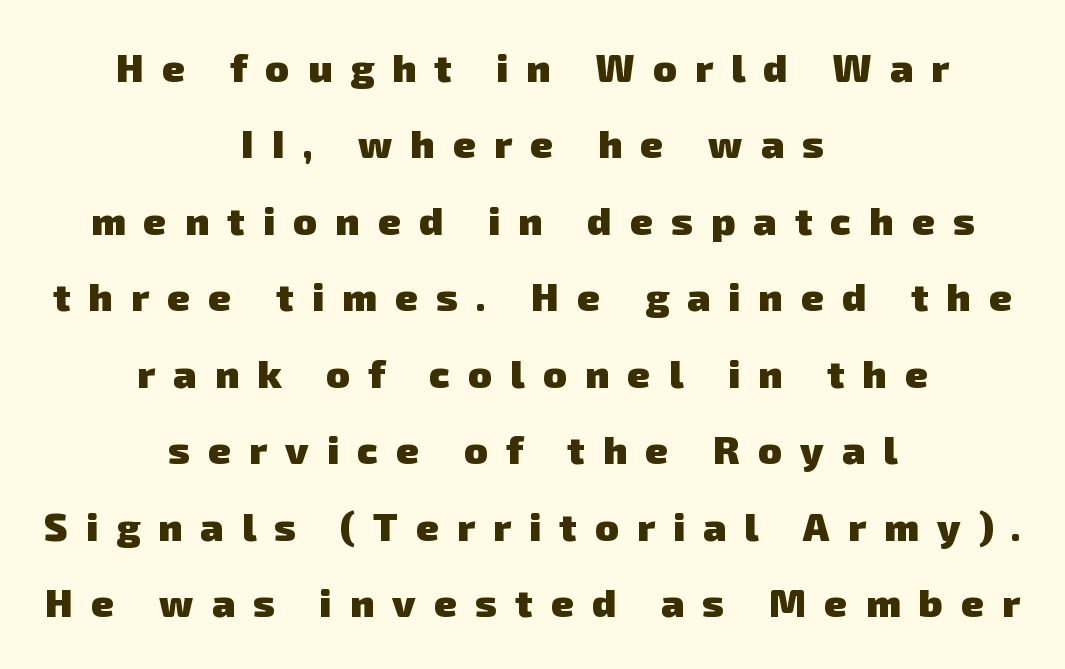
{"serif": "no", "bold": "yes", "weight": "heavy", "width": "normal", "stroke_contrast": "low", "x_height": "medium", "monospaced": "no", "underline": "no", "align": "center", "line_spacing": "loose", "line_spacing_ratio": 1.96, "letter_spacing": "wide", "letter_spacing_em": 0.47, "glyph_px": 39}
